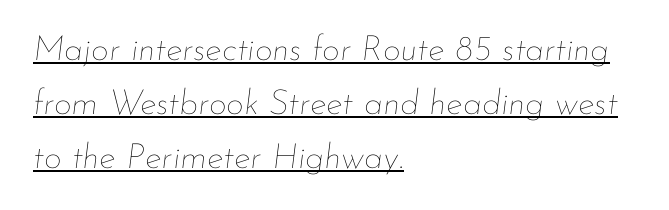
The image shows 35 px thin type, italic (leaning right); set left-aligned, normal line spacing (1.54x), normal letter spacing, underlined; low stroke contrast and a small x-height.
